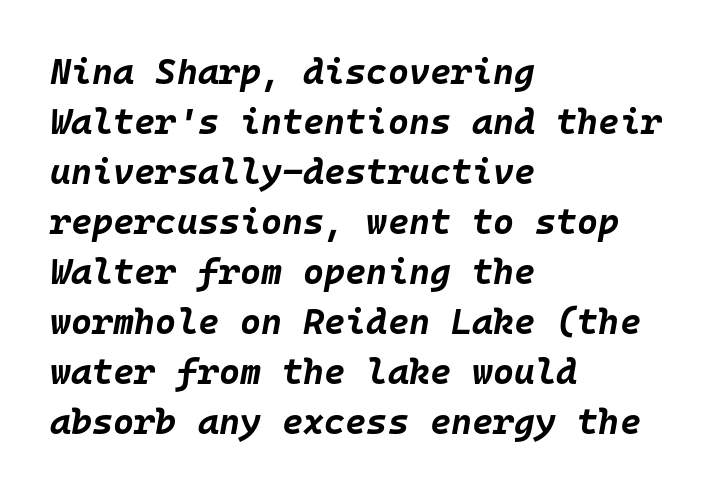
The image shows 36 px bold type, italic (leaning right), monospaced; set left-aligned, normal line spacing (1.39x), normal letter spacing, not underlined; low stroke contrast and a large x-height.
